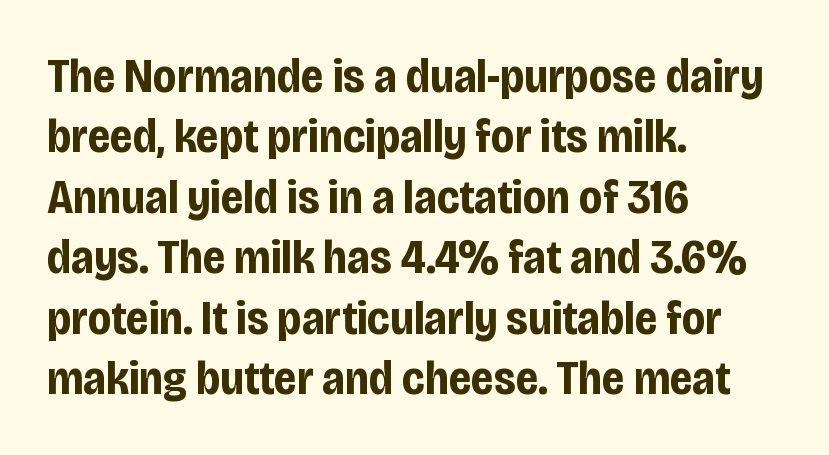
Vertically, the passage feels balanced, rows spaced as you'd expect. I'd describe the lettering as bold — thick and assertive. Underline: absent. The paragraph shown leans on its left margin.
